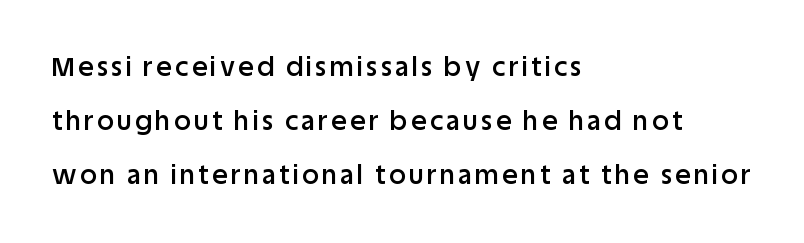
Q: Is the text bold? A: Semi-bold.
Q: Is the text italic (slanted)? A: No, it is upright.
Q: Is the text underlined? A: No.
Q: How is the paragraph aligned? A: Left-aligned.
Q: Is the spacing between lines tight, normal or loose? A: Loose.
